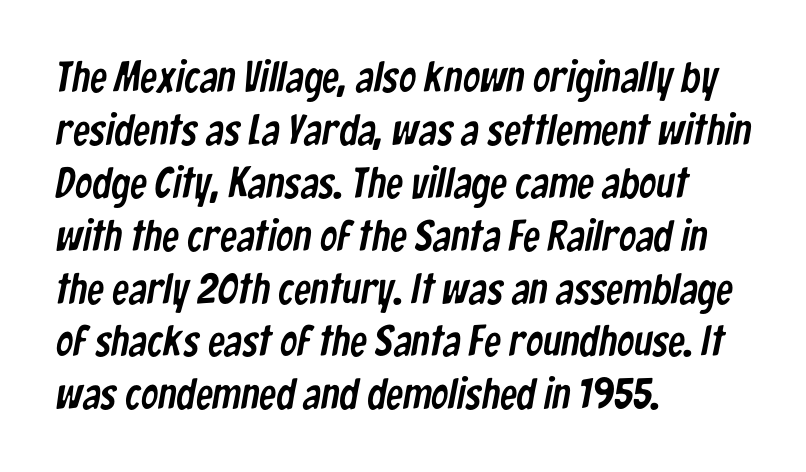
Q: Is the typeface a serif or a sans-serif typeface? A: Sans-serif.
Q: Is the text underlined? A: No.
Q: How is the paragraph aligned? A: Left-aligned.
Q: Is the spacing between letters normal or unusually wide? A: Normal.
Q: Width (condensed, normal, or wide)? A: Condensed.
Q: Stroke contrast? A: Low.
Q: x-height? A: Medium.
Q: Monospaced? A: No.
